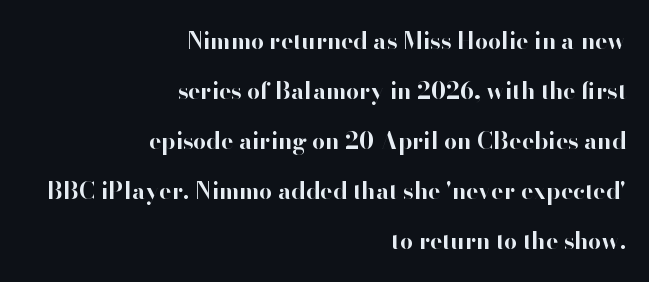
Ordinary non-slanted type is in use. Vertically, the passage feels expansive, rows floating well apart. The letters sit at their default tracking, neither squeezed nor spread. Reading down the block, your eye finds every line finishing at a fixed right position. Descenders hang freely into open space.
